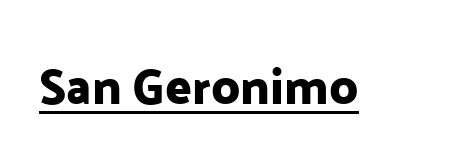
{"serif": "no", "italic": "no", "width": "normal", "stroke_contrast": "low", "x_height": "medium", "monospaced": "no", "underline": "yes", "letter_spacing": "normal", "letter_spacing_em": 0.0, "glyph_px": 49}
